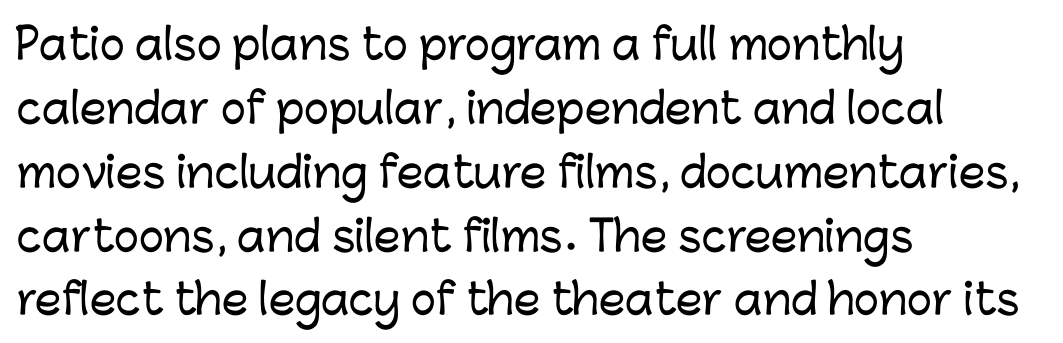
In terms of letterform style, serifs are entirely absent. Compared with a centered layout, this one pins lines to the left instead. What's the leading like? Ordinary, nothing unusual. No extra tracking has been applied to these lines.
